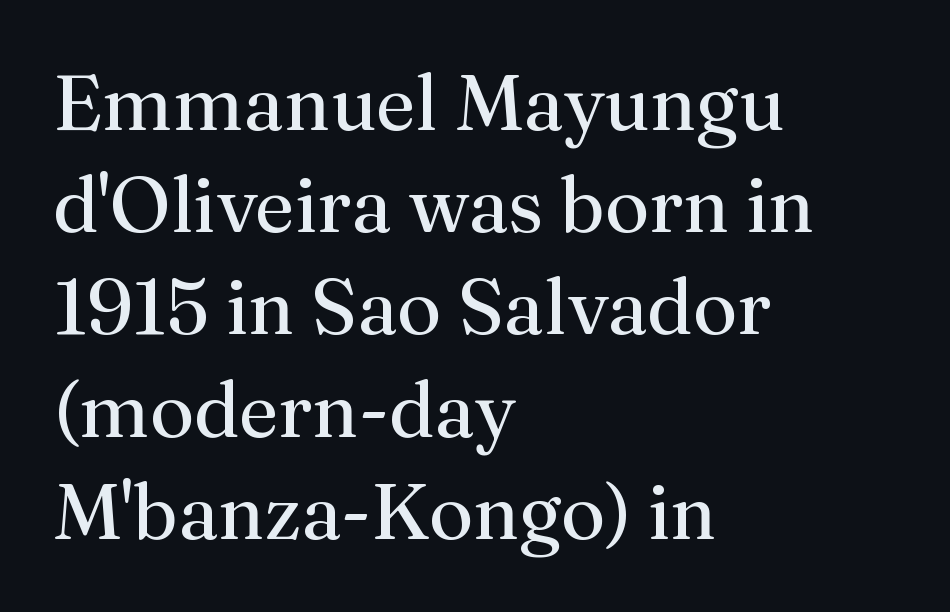
Q: Is the text bold? A: No.
Q: Is the text italic (slanted)? A: No, it is upright.
Q: Is the typeface a serif or a sans-serif typeface? A: Serif.
Q: Is the text underlined? A: No.
Q: How is the paragraph aligned? A: Left-aligned.
Q: Is the spacing between letters normal or unusually wide? A: Normal.
Q: Is the spacing between lines tight, normal or loose? A: Normal.
Q: Width (condensed, normal, or wide)? A: Normal.
Q: Stroke contrast? A: Medium.
Q: x-height? A: Medium.
Q: Monospaced? A: No.
